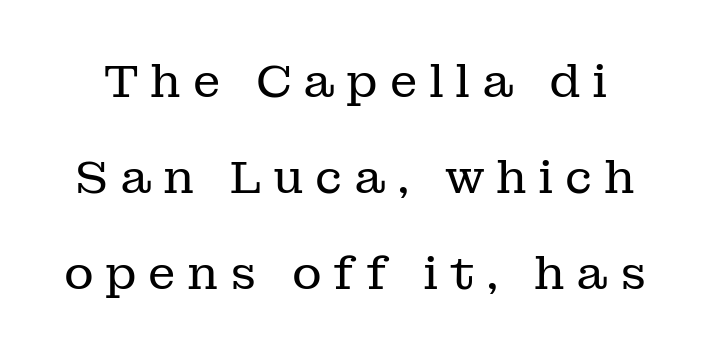
The image shows 46 px regular-weight serif type, upright; set loose line spacing (2.09x), unusually wide letter spacing (+0.25 em), not underlined; low stroke contrast and a medium x-height.
